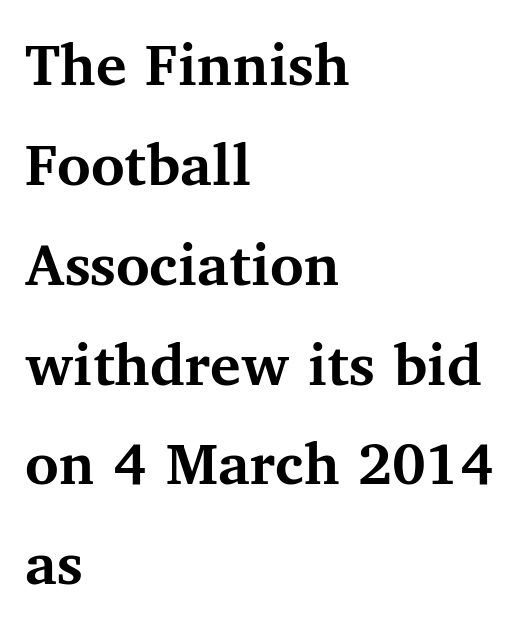
The image shows 64 px semibold serif type, upright; set left-aligned, normal line spacing (1.56x), normal letter spacing, not underlined; medium stroke contrast and a medium x-height.
